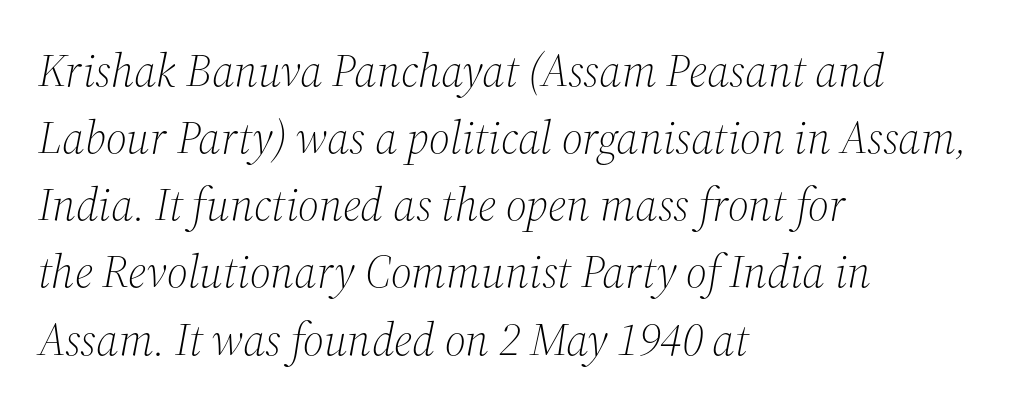
{"serif": "yes", "italic": "yes", "lean": "right", "slant_degrees": 12, "bold": "no", "weight": "light", "width": "normal", "stroke_contrast": "medium", "x_height": "medium", "monospaced": "no", "underline": "no", "align": "left", "line_spacing": "normal", "line_spacing_ratio": 1.46, "letter_spacing": "normal", "letter_spacing_em": 0.0, "glyph_px": 46}
